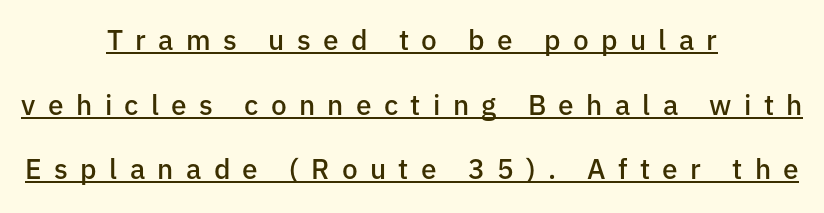
{"serif": "no", "italic": "no", "bold": "semi", "weight": "semibold", "width": "normal", "stroke_contrast": "low", "x_height": "medium", "monospaced": "no", "underline": "yes", "align": "center", "line_spacing": "loose", "line_spacing_ratio": 2.31, "letter_spacing": "wide", "letter_spacing_em": 0.44, "glyph_px": 28}
